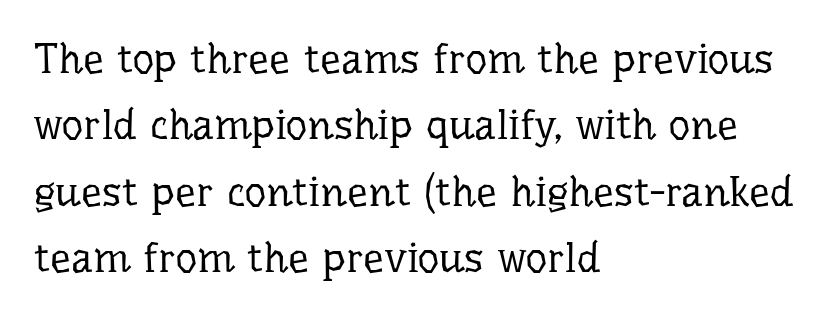
The image shows 42 px regular-weight serif type, upright; set left-aligned, normal line spacing (1.58x), normal letter spacing, not underlined; low stroke contrast and a medium x-height.
